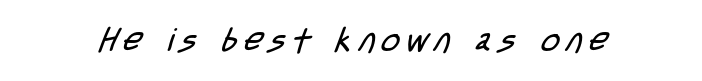
The space beneath each line is pristine and unruled. Heaviness? Minimal to ordinary, like unemphasized prose. Is this a fixed-width face? No — the glyphs have proportional, varying widths. The rendering shows plain stroke endings on the letterforms — a sans-serif design.
